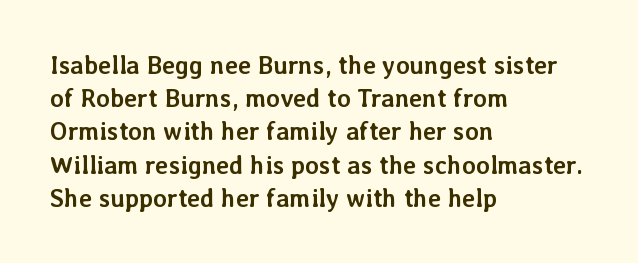
Q: Is the text bold? A: Yes.
Q: Is the text italic (slanted)? A: No, it is upright.
Q: Is the text underlined? A: No.
Q: How is the paragraph aligned? A: Left-aligned.
Q: Is the spacing between letters normal or unusually wide? A: Normal.
Q: Is the spacing between lines tight, normal or loose? A: Normal.
